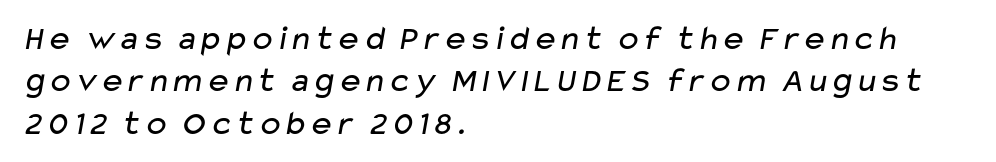
{"serif": "no", "bold": "no", "weight": "regular", "width": "wide", "stroke_contrast": "low", "x_height": "medium", "monospaced": "no", "underline": "no", "align": "left", "line_spacing_ratio": 1.21, "letter_spacing": "normal", "letter_spacing_em": 0.0, "glyph_px": 35}
